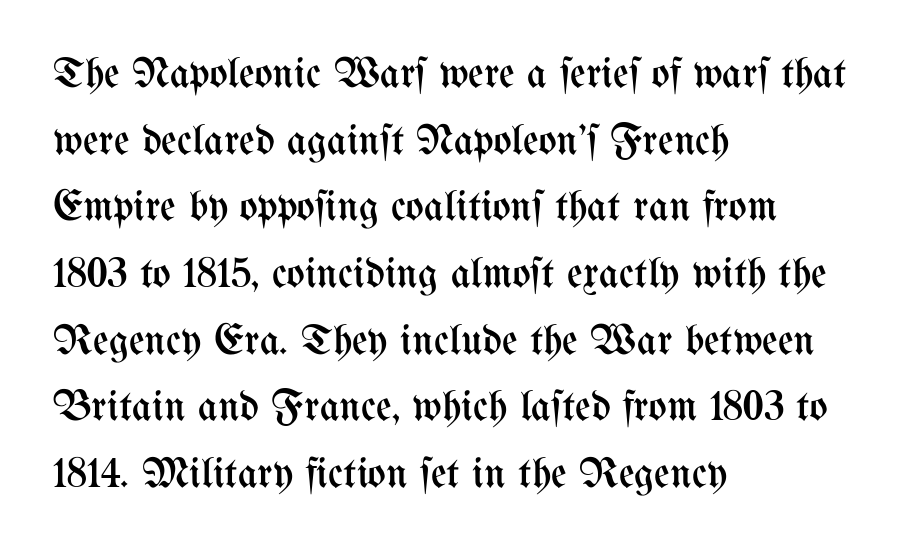
Each line starts at the same left margin while the right side varies. No word sits above an underline. The lettering holds an erect, upright posture throughout. Heft: none added — not bold.
